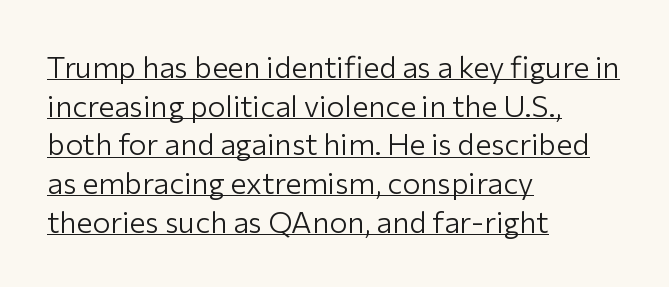
{"serif": "no", "italic": "no", "bold": "no", "weight": "light", "width": "normal", "stroke_contrast": "low", "x_height": "medium", "monospaced": "no", "underline": "yes", "align": "left", "line_spacing": "normal", "line_spacing_ratio": 1.29, "letter_spacing": "normal", "letter_spacing_em": 0.0, "glyph_px": 30}
